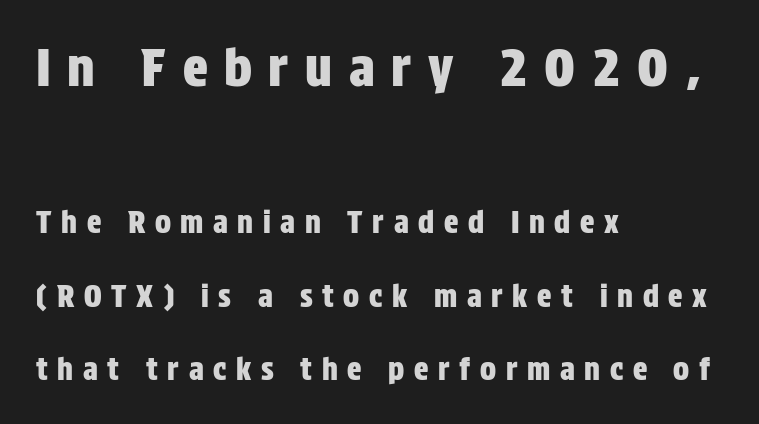
{"serif": "no", "italic": "no", "width": "condensed", "stroke_contrast": "low", "x_height": "large", "monospaced": "no", "underline": "no", "align": "left", "line_spacing": "loose", "line_spacing_ratio": 2.44, "letter_spacing": "wide", "letter_spacing_em": 0.32, "larger_block": "first", "size_ratio": 1.73, "glyph_px": 52}
